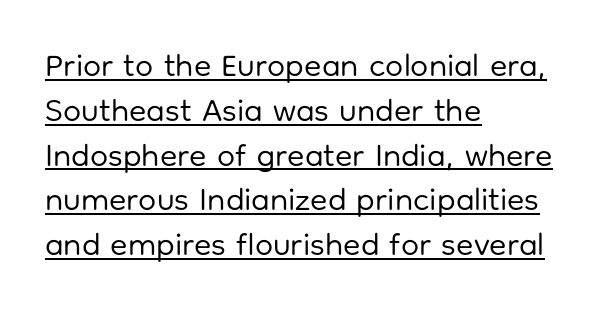
Horizontally, the lines are justified to the leading edge only. This sample has the flowing, uneven cadence of proportional lettering. These lines are composed in type without serifs. Notice how a bar underscores the lettering throughout.
